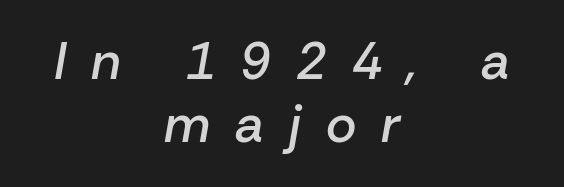
Q: Is the text bold? A: Semi-bold.
Q: Is the text italic (slanted)? A: Yes, it leans right by about 10 degrees.
Q: Is the text underlined? A: No.
Q: How is the paragraph aligned? A: Centered.
Q: Is the spacing between letters normal or unusually wide? A: Unusually wide.
Q: Width (condensed, normal, or wide)? A: Normal.
Q: Stroke contrast? A: Low.
Q: x-height? A: Medium.
Q: Monospaced? A: No.
